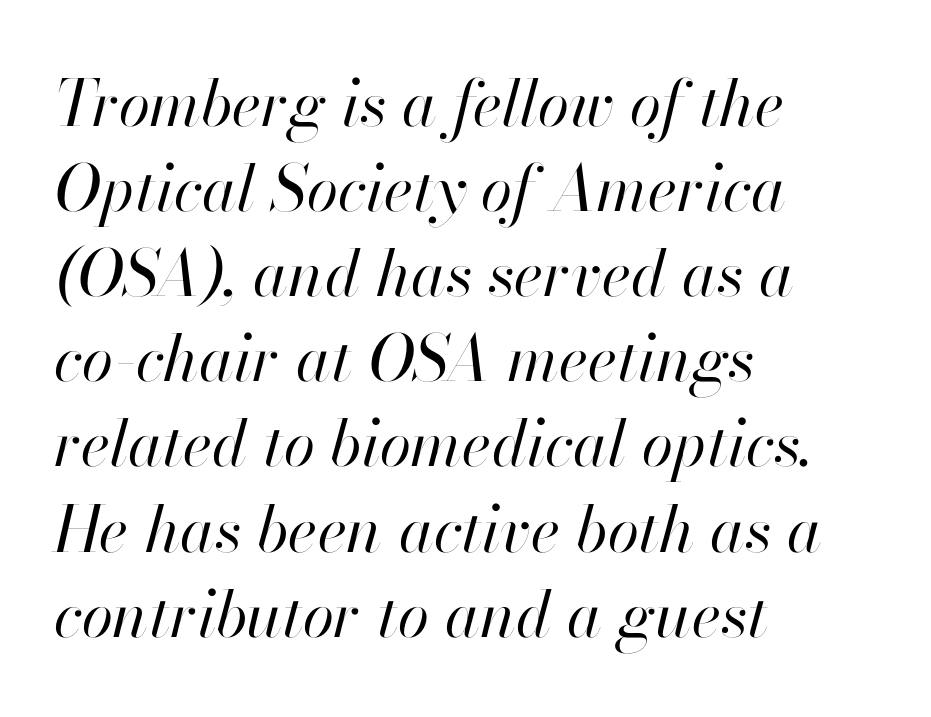
{"italic": "yes", "lean": "right", "slant_degrees": 13, "bold": "no", "weight": "regular", "width": "normal", "stroke_contrast": "high", "x_height": "small", "monospaced": "no", "underline": "no", "align": "left", "line_spacing": "normal", "line_spacing_ratio": 1.33, "letter_spacing": "normal", "letter_spacing_em": 0.0, "glyph_px": 64}
